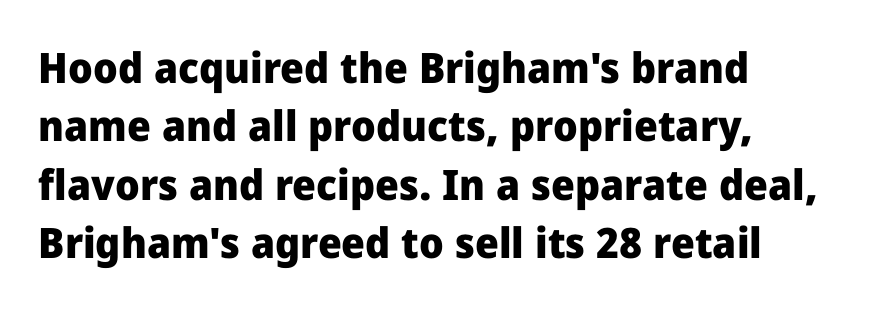
Vertically, the passage feels balanced, rows spaced as you'd expect. Here the glyphs are tracked normally, forming tight word shapes. Note: no serifs on the glyphs. Is there any slant? The stems are plumb.
